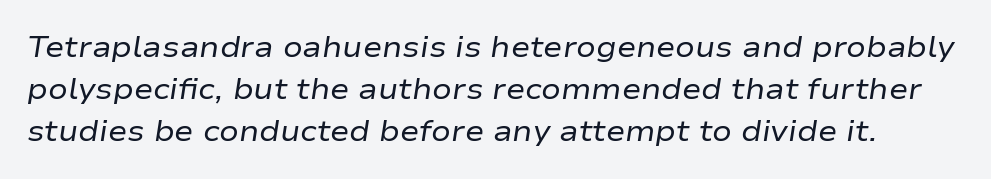
Is the type slanted? Yes — the strokes lean at a clear angle. Has an underline been added? It has not. These glyphs show unthickened strokes, regular width or finer. Does extra space separate the letters? No, they use regular spacing. The leading is moderate, giving the passage an even texture. Do the characters align in a grid? No, the font is proportional.
